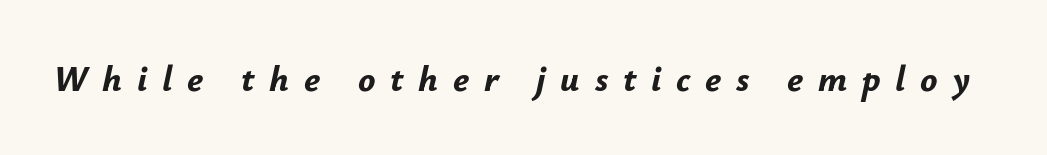
Strokes here are thick enough to call this a true bold. Each letter keeps its own natural width here, so spacing adapts to shape. You can tell it's italic because the verticals aren't actually vertical. Check the space under the baseline: it is left empty. Tracking value appears strongly positive — letters spread wide.
